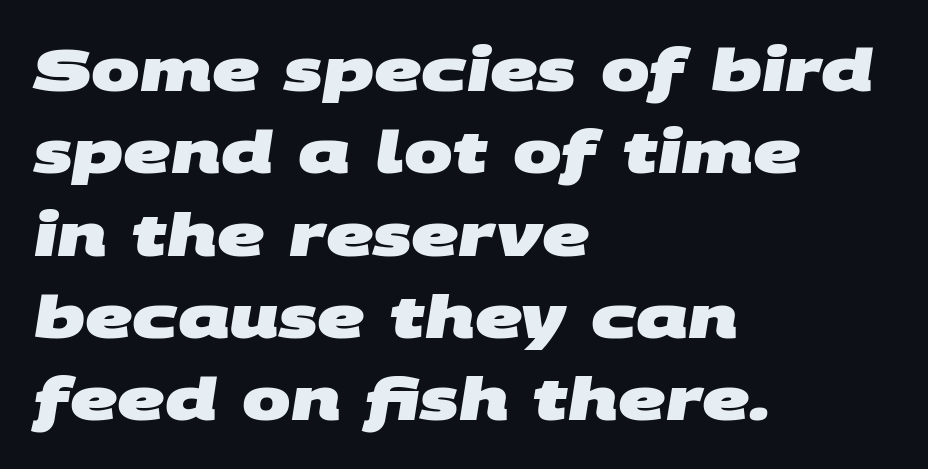
{"serif": "no", "bold": "yes", "weight": "heavy", "width": "wide", "stroke_contrast": "medium", "x_height": "large", "monospaced": "no", "underline": "no", "align": "left", "line_spacing": "normal", "line_spacing_ratio": 1.42, "letter_spacing": "normal", "letter_spacing_em": 0.0, "glyph_px": 58}
